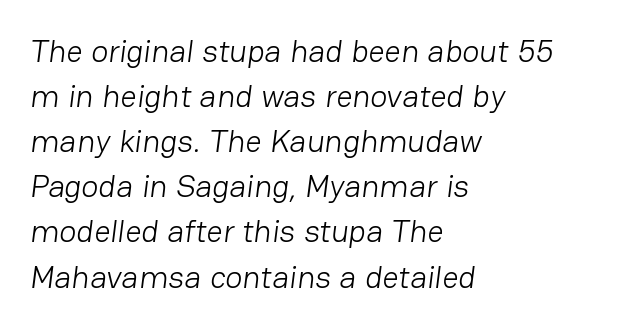
The image shows 32 px light sans-serif type; set left-aligned, normal line spacing (1.41x), normal letter spacing, not underlined; low stroke contrast and a medium x-height.
